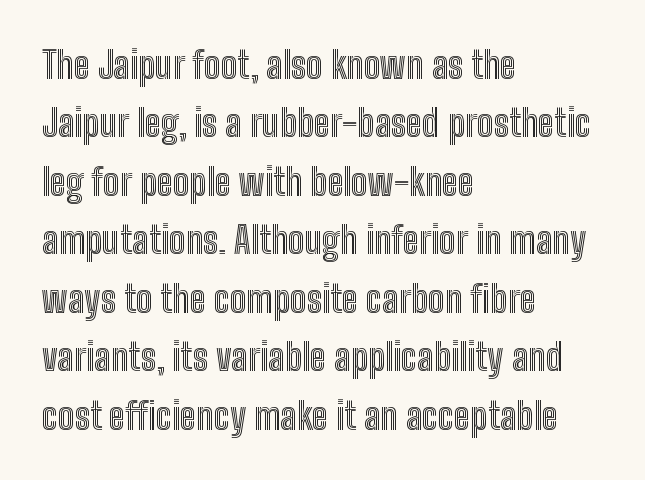
The face used here is proportionally spaced, like ordinary book or web type. Glyph-to-glyph distance matches everyday printed text. Notice how the passage keeps a crisp vertical edge on the left only. The glyphs are unaccompanied by any horizontal stroke below them.
